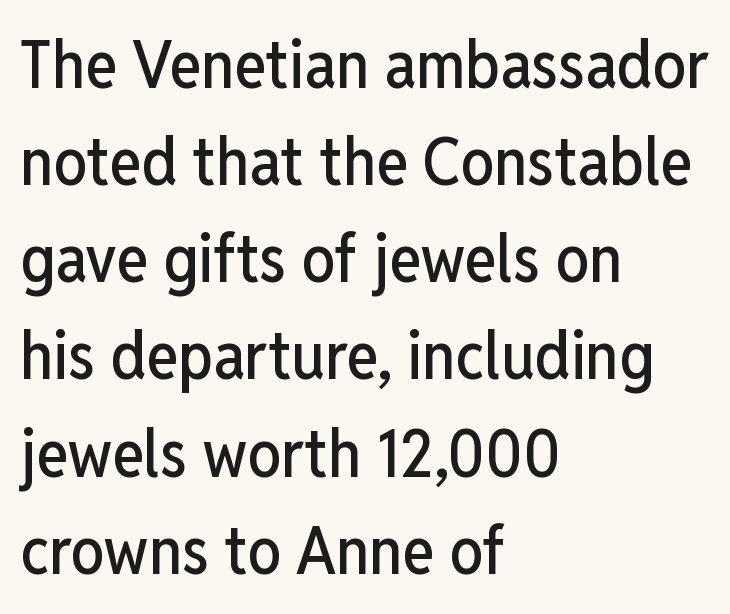
{"serif": "no", "italic": "no", "width": "condensed", "stroke_contrast": "low", "x_height": "medium", "monospaced": "no", "underline": "no", "align": "left", "line_spacing": "normal", "line_spacing_ratio": 1.45, "letter_spacing": "normal", "letter_spacing_em": 0.0, "glyph_px": 67}
